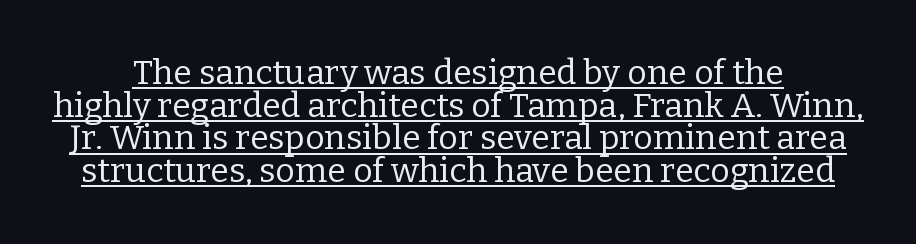
The image shows 34 px regular-weight serif type, upright; set tight line spacing (0.96x), normal letter spacing, underlined; low stroke contrast and a medium x-height.
